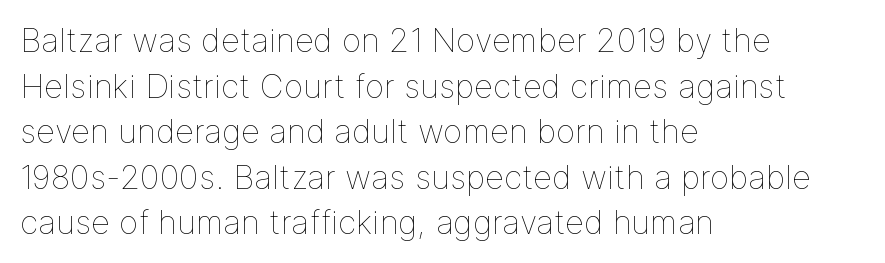
Each line starts at the same left margin while the right side varies. The foot of each line stays bare and open. Default kerning and tracking; the words read as compact shapes. In terms of posture, this sample is upright. Is this a fixed-width face? No — the glyphs have proportional, varying widths. Stroke mass is kept to a normal reading level or below.
